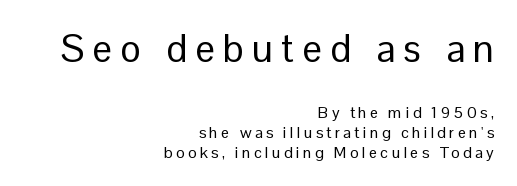
The image shows 39 px regular-weight sans-serif type, upright; set right-aligned, line spacing 1.23x, unusually wide letter spacing (+0.21 em), not underlined; the first (top) block is 2.44x larger; low stroke contrast and a medium x-height.
